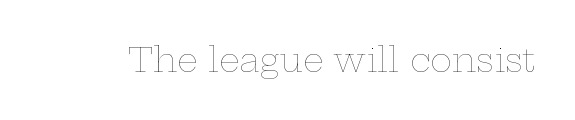
The image shows 33 px thin, wide type, upright; set normal letter spacing, not underlined; low stroke contrast and a medium x-height.
